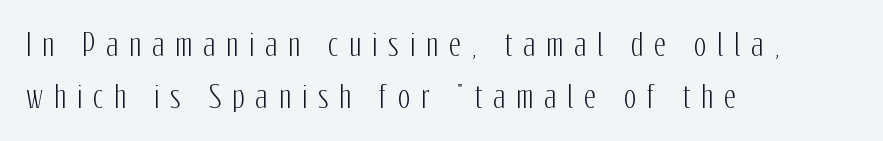
The image shows 29 px condensed sans-serif type, upright; set left-aligned, line spacing 1.78x, unusually wide letter spacing (+0.38 em), not underlined; low stroke contrast and a medium x-height.
